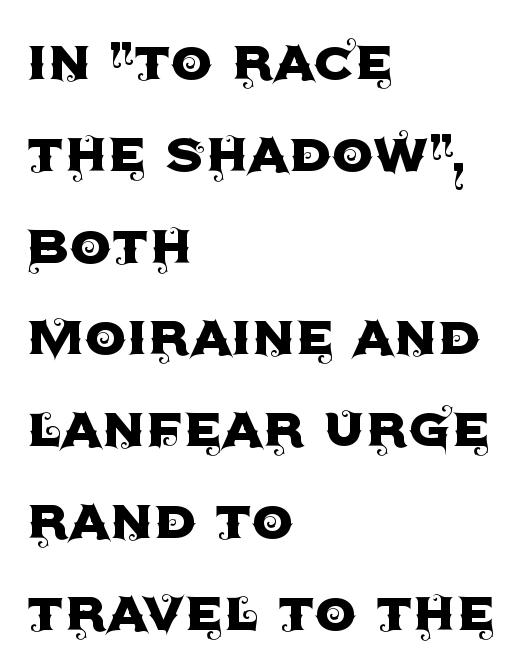
{"serif": "no", "italic": "no", "width": "normal", "x_height": "large", "monospaced": "no", "underline": "no", "align": "left", "line_spacing": "normal", "line_spacing_ratio": 1.37, "letter_spacing": "normal", "letter_spacing_em": 0.0, "glyph_px": 67}
